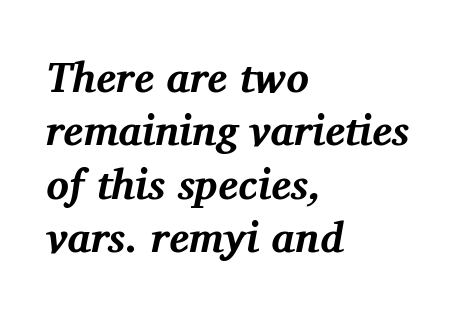
{"serif": "yes", "italic": "yes", "lean": "right", "slant_degrees": 11, "bold": "yes", "weight": "bold", "width": "normal", "stroke_contrast": "medium", "x_height": "medium", "monospaced": "no", "underline": "no", "align": "left", "line_spacing": "normal", "line_spacing_ratio": 1.27, "letter_spacing": "normal", "letter_spacing_em": 0.0, "glyph_px": 42}
